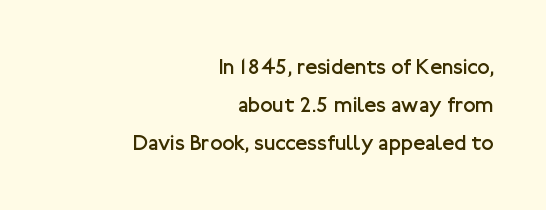
Q: Is the text bold? A: No.
Q: Is the text italic (slanted)? A: No, it is upright.
Q: Is the text underlined? A: No.
Q: How is the paragraph aligned? A: Right-aligned.
Q: Is the spacing between letters normal or unusually wide? A: Normal.
